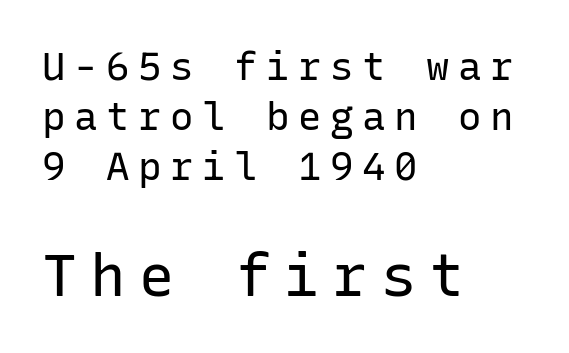
Here the designer chose a console-style face with uniform glyph widths. Substantial extra tracking has been applied to these lines. Ascenders rise straight up at ninety degrees. Line beginnings align vertically; line endings do not.
